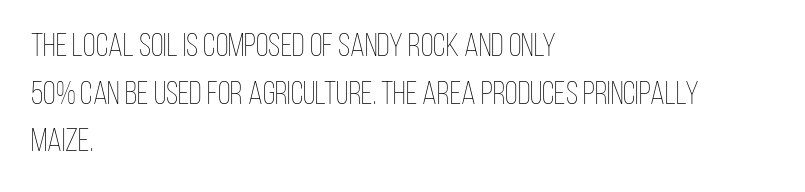
{"italic": "no", "bold": "no", "weight": "thin", "width": "condensed", "stroke_contrast": "low", "x_height": "large", "monospaced": "no", "underline": "no", "align": "left", "line_spacing": "normal", "line_spacing_ratio": 1.44, "letter_spacing": "normal", "letter_spacing_em": 0.0, "glyph_px": 33}
